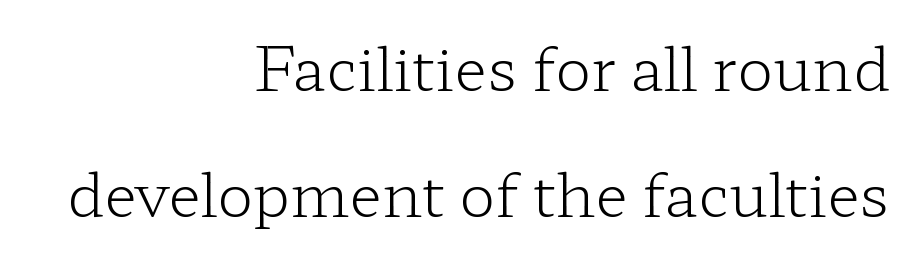
Nobody touched the tracking dial on this one. Here the designer chose a conventional face with non-uniform glyph widths. Check the space under the baseline: it is left empty. This is serif lettering, the kind often seen in printed books. Characters remain perfectly vertical along every line. Rows of type keep a wide berth in the vertical direction.
